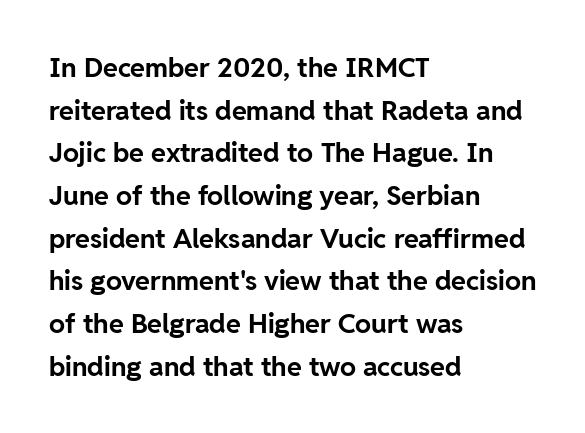
Typesetter's note: full bold, strokes at maximum text heaviness. Compared with typical paragraphs, the rows here are spaced about the same. Layout note: lines flush left. The passage shown is not underscored anywhere.
